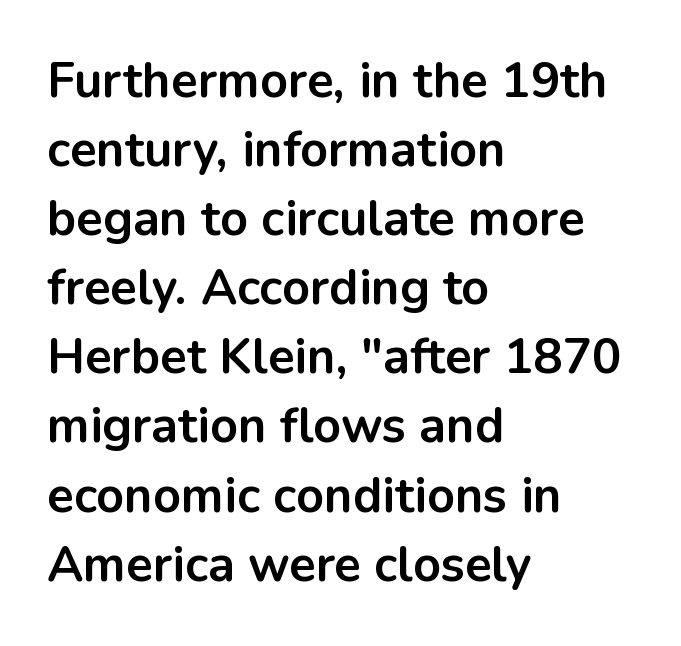
{"serif": "no", "italic": "no", "bold": "yes", "weight": "bold", "width": "normal", "stroke_contrast": "low", "x_height": "medium", "monospaced": "no", "underline": "no", "align": "left", "line_spacing": "normal", "line_spacing_ratio": 1.41, "letter_spacing": "normal", "letter_spacing_em": 0.0, "glyph_px": 49}
